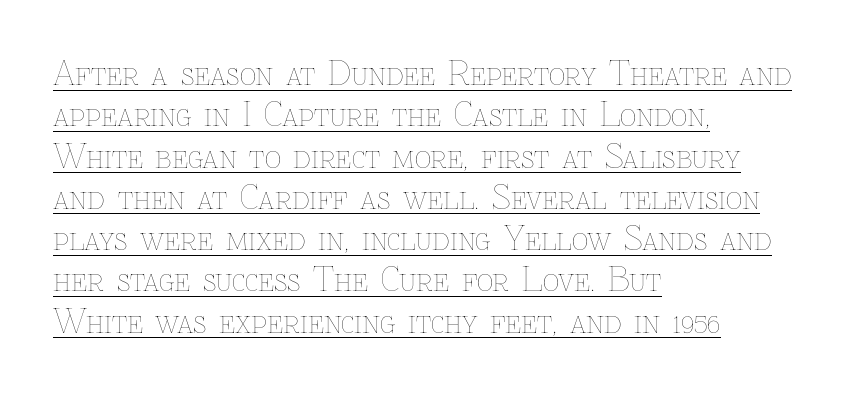
Q: Is the text bold? A: No.
Q: Is the text italic (slanted)? A: No, it is upright.
Q: Is the text underlined? A: Yes.
Q: How is the paragraph aligned? A: Left-aligned.
Q: Is the spacing between letters normal or unusually wide? A: Normal.
Q: Is the spacing between lines tight, normal or loose? A: Normal.
Q: Width (condensed, normal, or wide)? A: Normal.
Q: Stroke contrast? A: Low.
Q: x-height? A: Medium.
Q: Monospaced? A: No.
